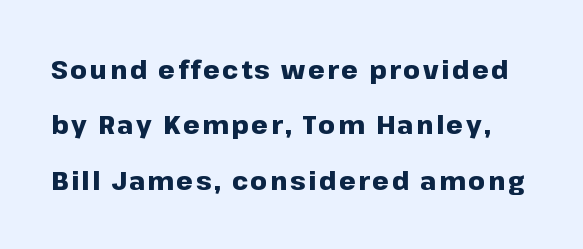
Does the lettering tilt? It doesn't — this is upright. The passage shown is emphatically bold. Words float on clear page, feet unadorned. The rendering uses a large line-height, opening up the rows.
